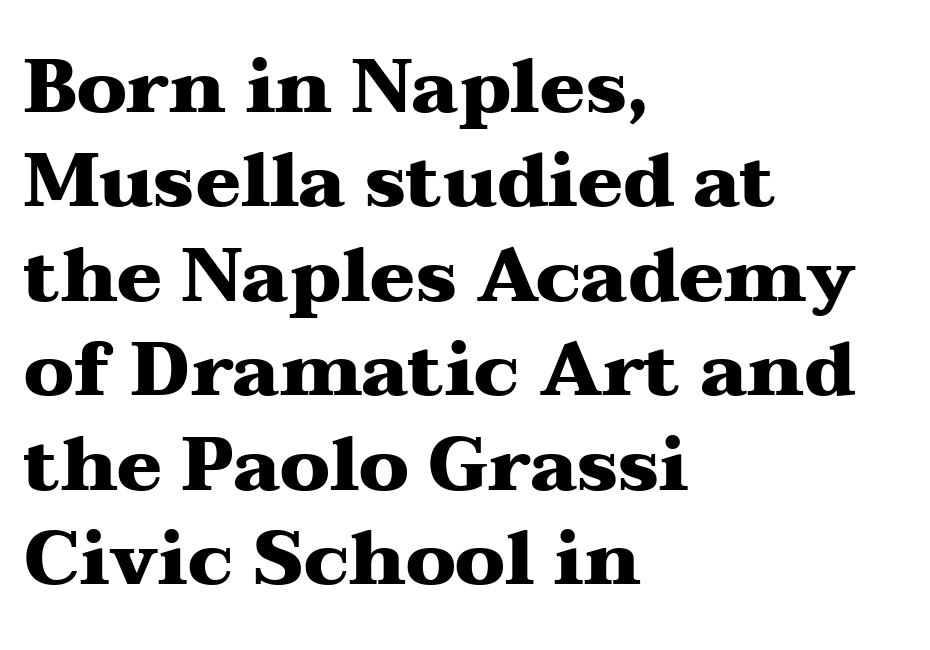
Layout note: lines flush left. In terms of posture, this sample is upright. There is no visible air inserted between adjacent glyphs. Reading down the column, the eye jumps a familiar distance to each next line. You can tell from the footed stems that serif type was used. Varying glyph widths throughout — classic text-font behaviour.
